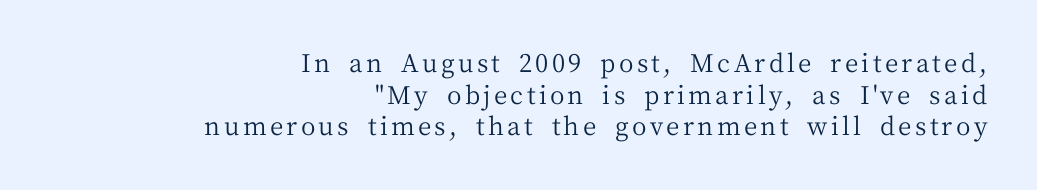
The image shows 25 px text type, upright; set right-aligned, normal line spacing (1.27x), not underlined.
